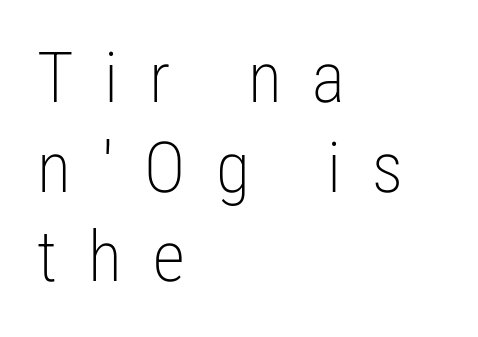
{"serif": "no", "italic": "no", "bold": "no", "weight": "light", "width": "condensed", "stroke_contrast": "low", "x_height": "medium", "monospaced": "no", "underline": "no", "align": "left", "line_spacing": "normal", "line_spacing_ratio": 1.28, "letter_spacing": "wide", "letter_spacing_em": 0.44, "glyph_px": 70}
